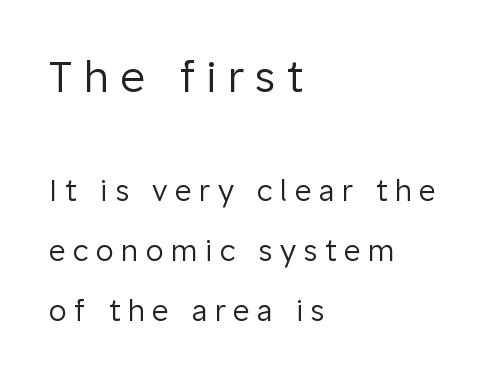
{"serif": "no", "italic": "no", "bold": "no", "weight": "regular", "width": "normal", "stroke_contrast": "low", "x_height": "medium", "monospaced": "no", "underline": "no", "align": "left", "line_spacing": "loose", "line_spacing_ratio": 2.07, "letter_spacing": "wide", "letter_spacing_em": 0.26, "larger_block": "first", "size_ratio": 1.48, "glyph_px": 43}
